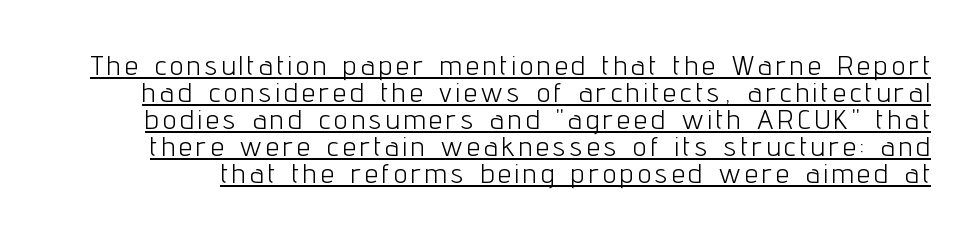
{"italic": "no", "bold": "no", "underline": "yes", "line_spacing": "tight", "line_spacing_ratio": 1.0, "glyph_px": 27}
